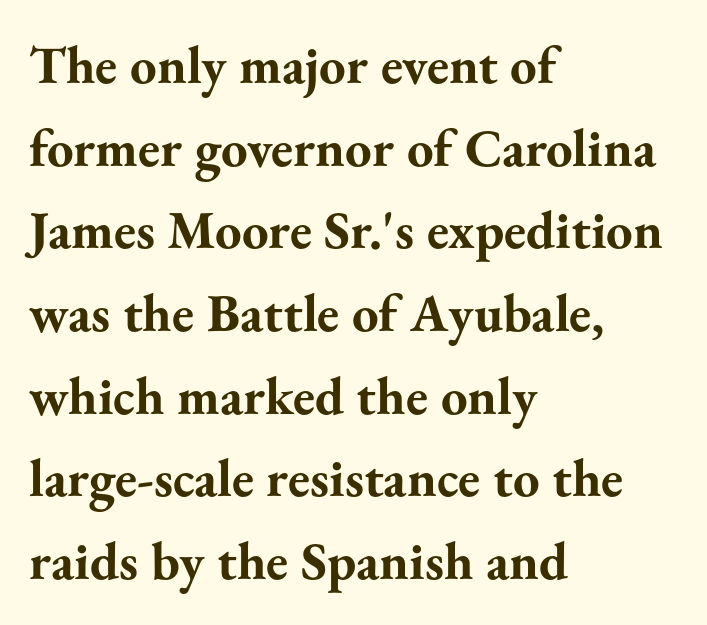
The image shows 53 px bold serif type, upright; set left-aligned, normal line spacing (1.56x), normal letter spacing, not underlined; medium stroke contrast and a small x-height.
